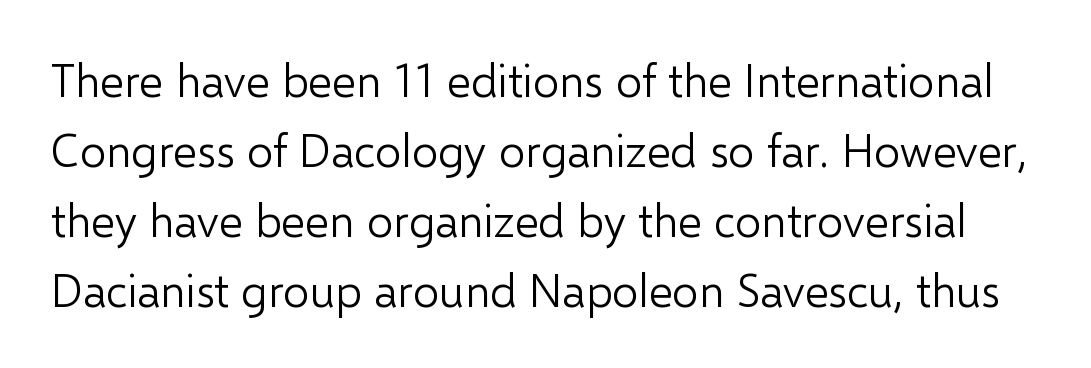
The glyphs in this specimen are sans serif. The passage shown is not bold in any degree. Every character sits straight up, as roman type does. Between one letter and the next there's only the usual sliver of space. Evenly set lines give the paragraph a standard silhouette. Decoration check: the copy has no underline.
